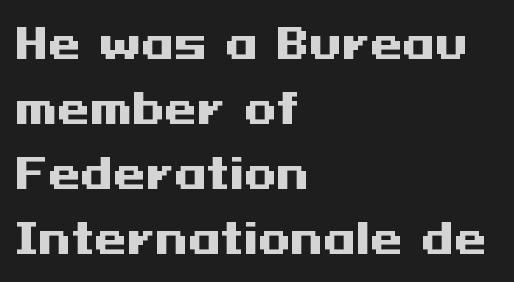
Q: Is the text bold? A: Yes.
Q: Is the text italic (slanted)? A: No, it is upright.
Q: Is the typeface a serif or a sans-serif typeface? A: Sans-serif.
Q: Is the text underlined? A: No.
Q: How is the paragraph aligned? A: Left-aligned.
Q: Is the spacing between letters normal or unusually wide? A: Normal.
Q: Is the spacing between lines tight, normal or loose? A: Normal.
Q: Width (condensed, normal, or wide)? A: Wide.
Q: Stroke contrast? A: Medium.
Q: x-height? A: Medium.
